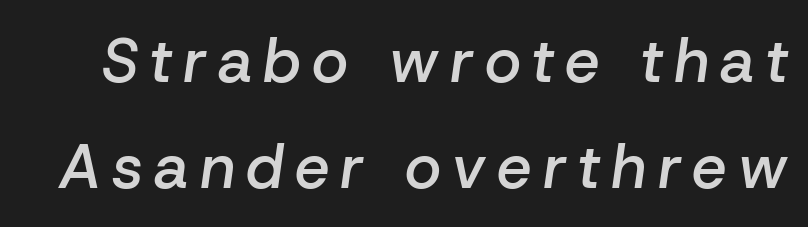
The passage shown is typed in a proportional face where columns would drift. Stems and bowls a touch heavier than normal — semibold. Rendered with sloped, italic letterforms. Honestly, there is no underline to notice here at all.
